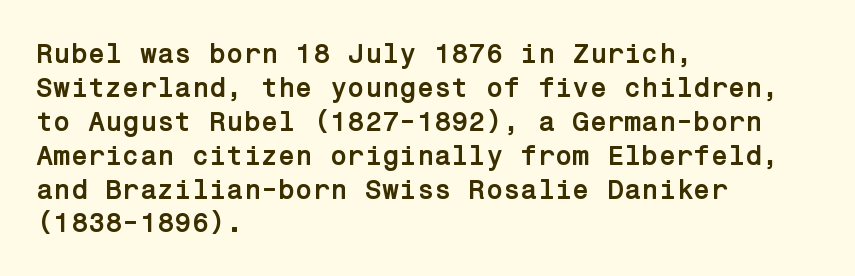
The image shows 28 px semibold sans-serif type, upright; set left-aligned, line spacing 1.21x, normal letter spacing, not underlined; low stroke contrast and a medium x-height.
